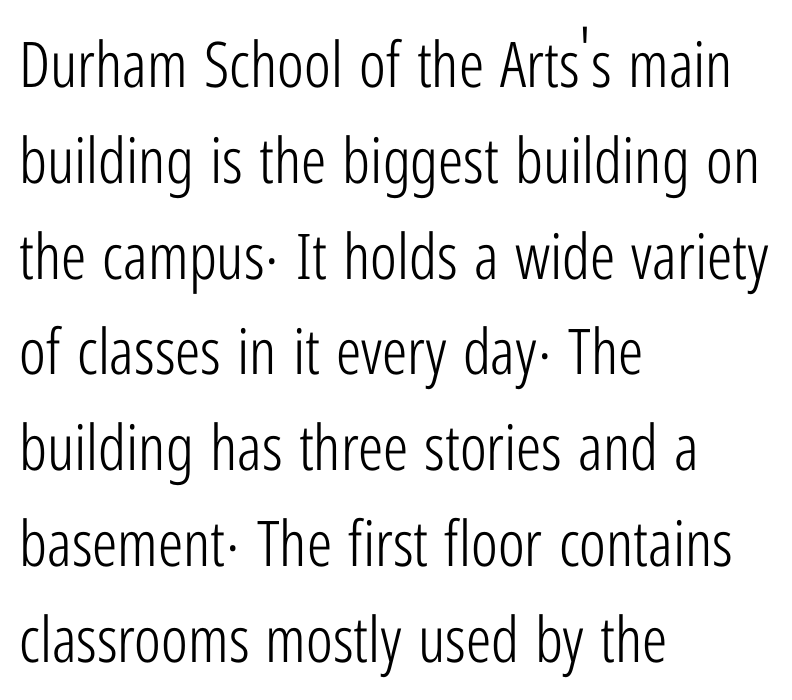
{"serif": "no", "italic": "no", "bold": "no", "weight": "light", "width": "condensed", "stroke_contrast": "low", "x_height": "medium", "monospaced": "no", "underline": "no", "align": "left", "line_spacing": "normal", "line_spacing_ratio": 1.52, "letter_spacing": "normal", "letter_spacing_em": 0.0, "glyph_px": 63}
